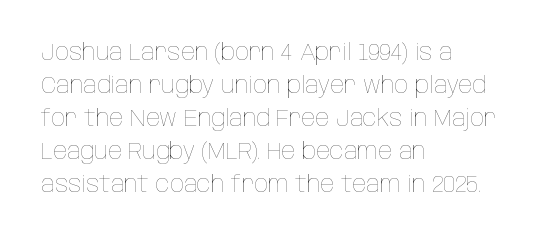
The image shows 23 px text type, upright; set left-aligned, normal line spacing (1.43x), normal letter spacing, not underlined.
